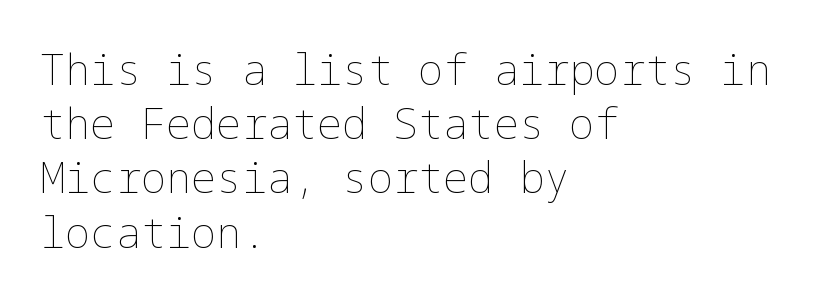
The rag falls on the right side of this text block. The zone under the glyphs is completely vacant. The designer left line spacing at the default. Does extra space separate the letters? No, they use regular spacing. The font is comparable to plain body text, perhaps lighter. The lettering stays uniformly vertical, giving the passage a roman look.
